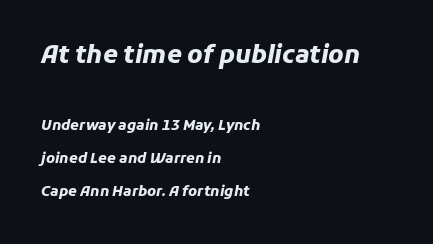
{"italic": "yes", "lean": "right", "slant_degrees": 11, "bold": "yes", "underline": "no", "align": "left", "line_spacing": "loose", "line_spacing_ratio": 2.37, "letter_spacing": "normal", "letter_spacing_em": 0.0, "larger_block": "first", "size_ratio": 1.71, "glyph_px": 24}
